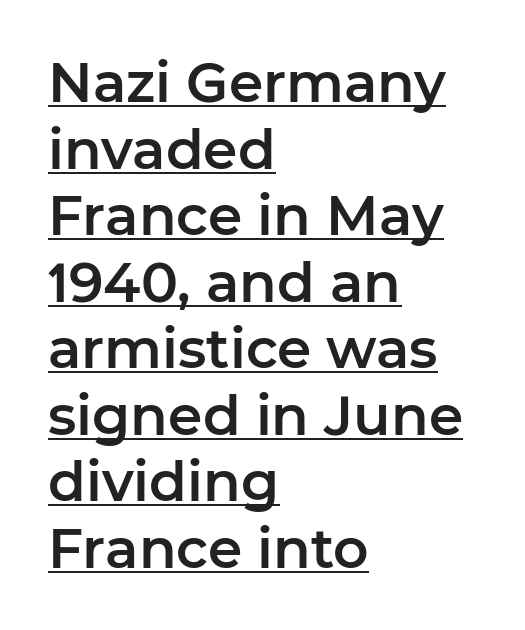
The image shows 55 px sans-serif type, upright; set left-aligned, line spacing 1.21x, normal letter spacing, underlined; low stroke contrast and a medium x-height.
